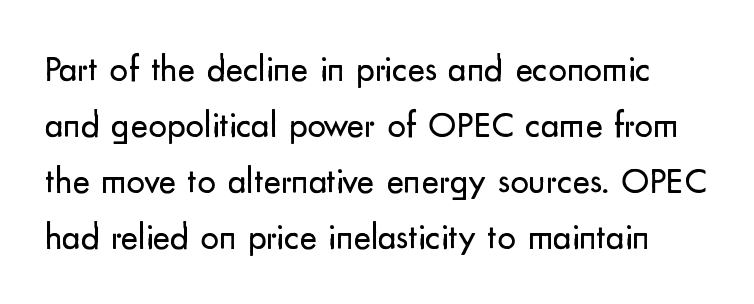
The image shows 37 px regular-weight sans-serif type, upright; set normal line spacing (1.51x), normal letter spacing, not underlined; low stroke contrast and a small x-height.
